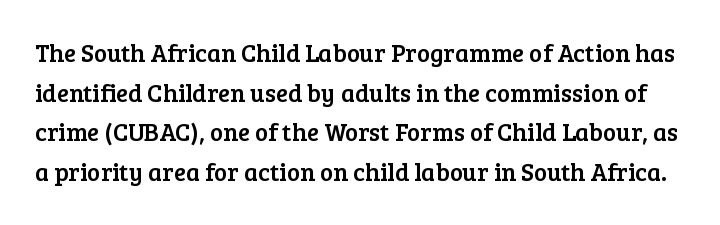
The image shows 25 px text type, upright; set normal line spacing (1.59x), normal letter spacing, not underlined.
